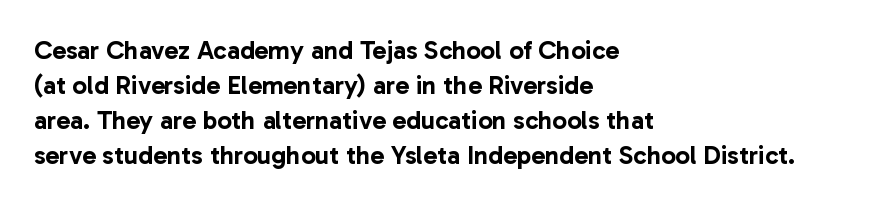
Q: Is the text italic (slanted)? A: No, it is upright.
Q: Is the text underlined? A: No.
Q: How is the paragraph aligned? A: Left-aligned.
Q: Is the spacing between letters normal or unusually wide? A: Normal.
Q: Is the spacing between lines tight, normal or loose? A: Normal.
